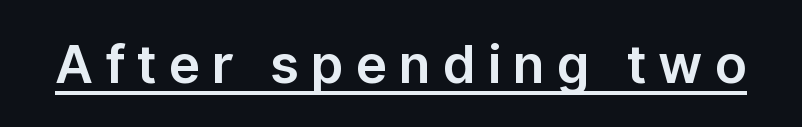
Do the characters align in a grid? No, the font is proportional. When letters stand straight like this, we call the style roman or upright. These lines are composed in type without serifs. Spacing between characters has been opened up far beyond the box default.
